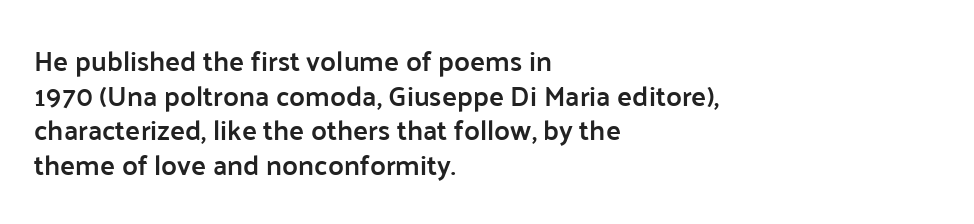
Q: Is the text bold? A: Semi-bold.
Q: Is the text italic (slanted)? A: No, it is upright.
Q: Is the typeface a serif or a sans-serif typeface? A: Sans-serif.
Q: Is the text underlined? A: No.
Q: How is the paragraph aligned? A: Left-aligned.
Q: Is the spacing between letters normal or unusually wide? A: Normal.
Q: Width (condensed, normal, or wide)? A: Normal.
Q: Stroke contrast? A: Low.
Q: x-height? A: Medium.
Q: Monospaced? A: No.
